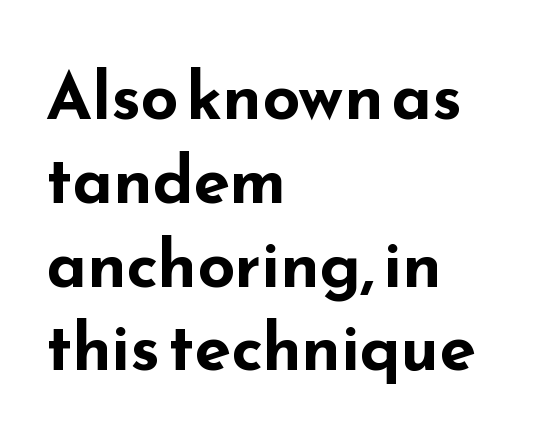
{"serif": "no", "italic": "no", "bold": "yes", "weight": "bold", "width": "wide", "stroke_contrast": "low", "x_height": "small", "monospaced": "no", "underline": "no", "align": "left", "line_spacing": "normal", "line_spacing_ratio": 1.27, "letter_spacing": "normal", "letter_spacing_em": 0.0, "glyph_px": 66}
